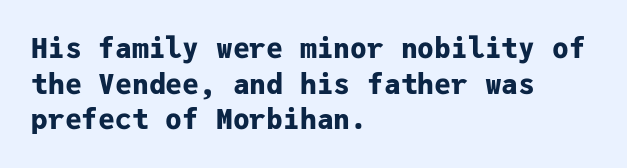
Q: Is the text bold? A: Yes.
Q: Is the text italic (slanted)? A: No, it is upright.
Q: Is the typeface a serif or a sans-serif typeface? A: Sans-serif.
Q: Is the text underlined? A: No.
Q: How is the paragraph aligned? A: Left-aligned.
Q: Is the spacing between letters normal or unusually wide? A: Normal.
Q: Is the spacing between lines tight, normal or loose? A: Normal.
Q: Width (condensed, normal, or wide)? A: Normal.
Q: Stroke contrast? A: Low.
Q: x-height? A: Medium.
Q: Monospaced? A: Yes.
